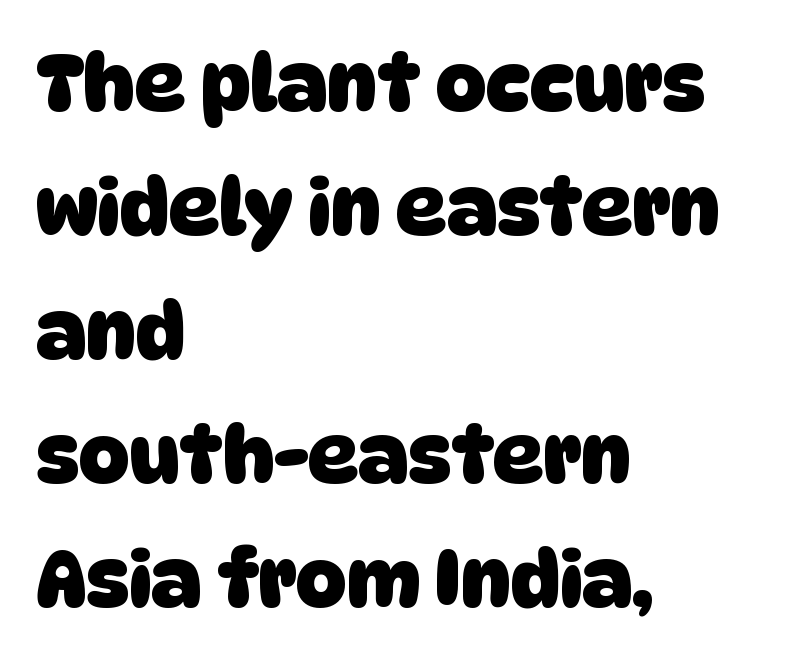
The image shows 78 px heavy sans-serif type; set left-aligned, normal line spacing (1.59x), normal letter spacing, not underlined; low stroke contrast and a large x-height.
